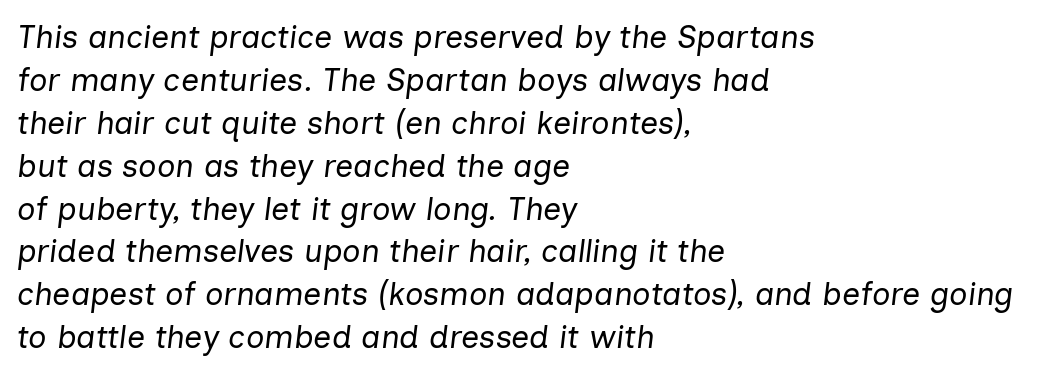
Q: Is the text bold? A: No.
Q: Is the text italic (slanted)? A: Yes, it leans right by about 7 degrees.
Q: Is the text underlined? A: No.
Q: How is the paragraph aligned? A: Left-aligned.
Q: Is the spacing between letters normal or unusually wide? A: Normal.
Q: Is the spacing between lines tight, normal or loose? A: Normal.
Q: Width (condensed, normal, or wide)? A: Normal.
Q: Stroke contrast? A: Low.
Q: x-height? A: Medium.
Q: Monospaced? A: No.
